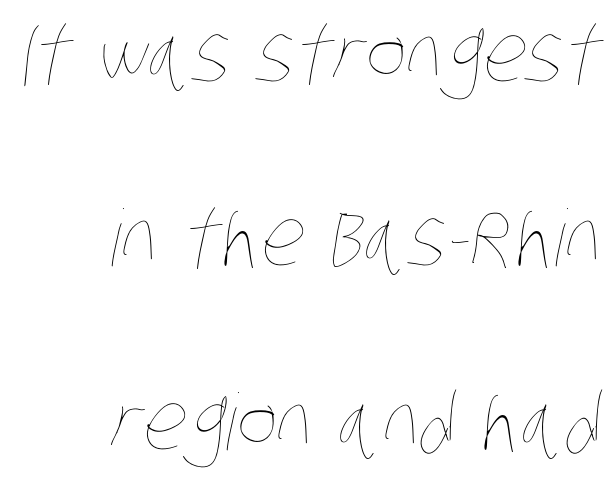
How would I describe the line gaps? Wide and relaxed. These lines are rendered in a variable-pitch font. Between one letter and the next there's only the usual sliver of space. Heft: none added — not bold.
